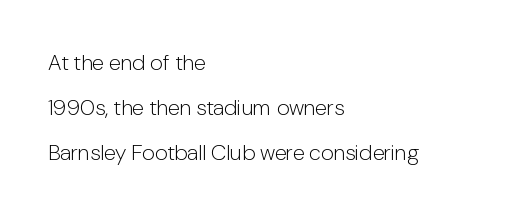
{"italic": "no", "bold": "no", "underline": "no", "align": "left", "line_spacing": "loose", "line_spacing_ratio": 2.04, "letter_spacing": "normal", "letter_spacing_em": 0.0, "glyph_px": 22}
